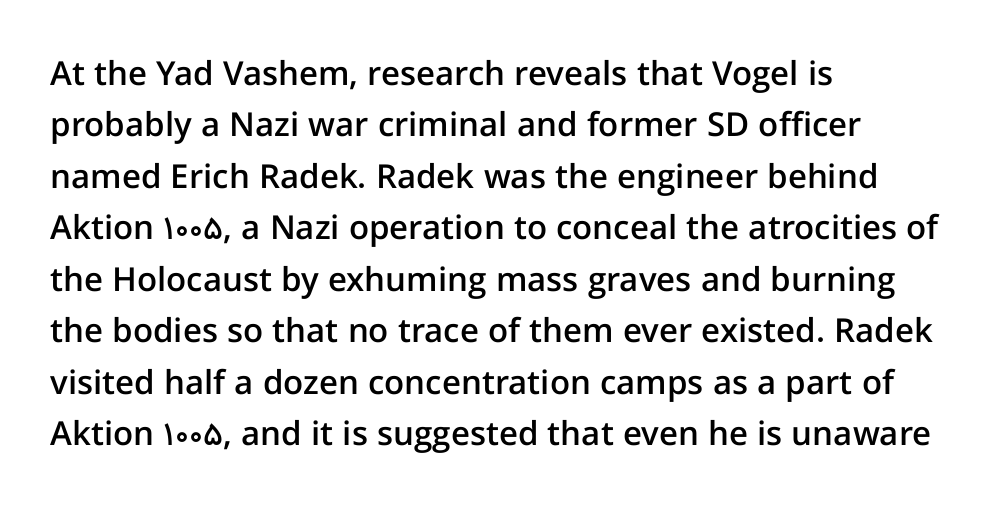
The image shows 33 px semibold sans-serif type, upright; set left-aligned, normal line spacing (1.56x), normal letter spacing, not underlined; low stroke contrast and a medium x-height.
